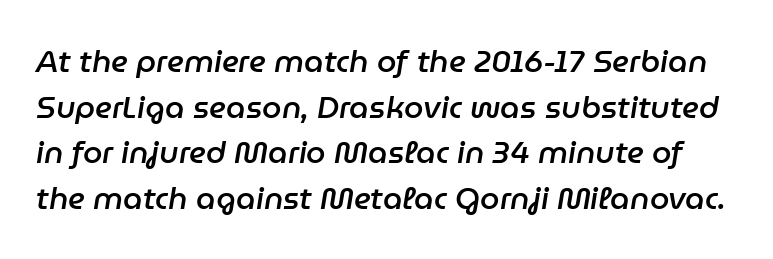
What stands out about the letter spacing? Nothing — it is the standard amount. Do the characters align in a grid? No, the font is proportional. Bare-footed words on every line. How would I describe the line gaps? Plain and ordinary. Moderately thickened strokes mark this as semibold type.
